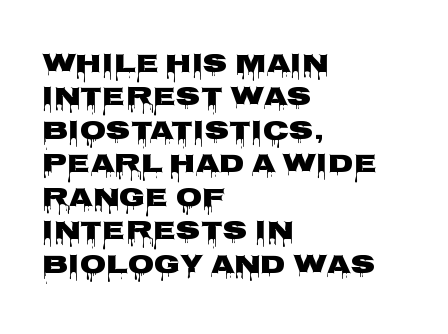
{"italic": "no", "bold": "yes", "underline": "no", "align": "left", "line_spacing_ratio": 1.24, "letter_spacing": "normal", "letter_spacing_em": 0.0, "glyph_px": 27}
